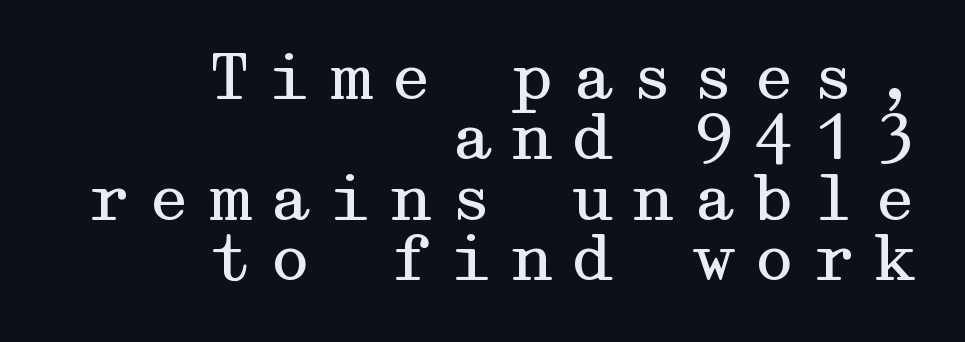
Q: Is the text bold? A: No.
Q: Is the text italic (slanted)? A: No, it is upright.
Q: Is the typeface a serif or a sans-serif typeface? A: Serif.
Q: Is the text underlined? A: No.
Q: How is the paragraph aligned? A: Right-aligned.
Q: Is the spacing between letters normal or unusually wide? A: Unusually wide.
Q: Is the spacing between lines tight, normal or loose? A: Tight.
Q: Width (condensed, normal, or wide)? A: Wide.
Q: Stroke contrast? A: Medium.
Q: x-height? A: Medium.
